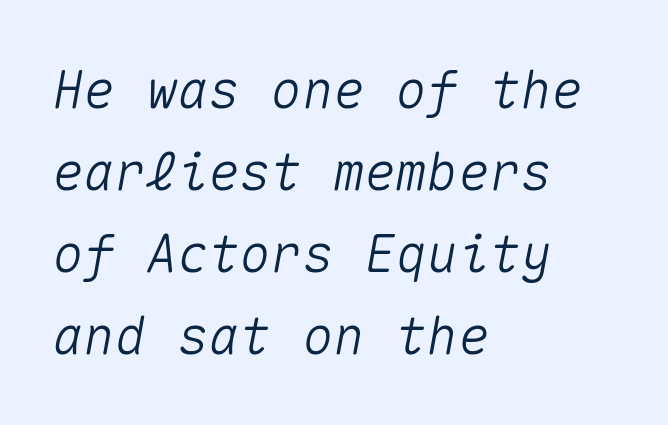
{"italic": "yes", "lean": "right", "slant_degrees": 10, "width": "normal", "stroke_contrast": "medium", "x_height": "medium", "monospaced": "yes", "underline": "no", "align": "left", "line_spacing": "normal", "line_spacing_ratio": 1.58, "letter_spacing": "normal", "letter_spacing_em": 0.0, "glyph_px": 52}
